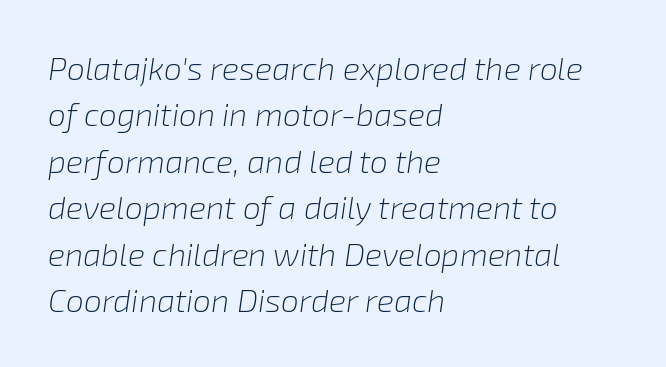
The image shows 32 px light type, italic (leaning right); set left-aligned, normal line spacing (1.45x), normal letter spacing, not underlined; low stroke contrast and a medium x-height.
